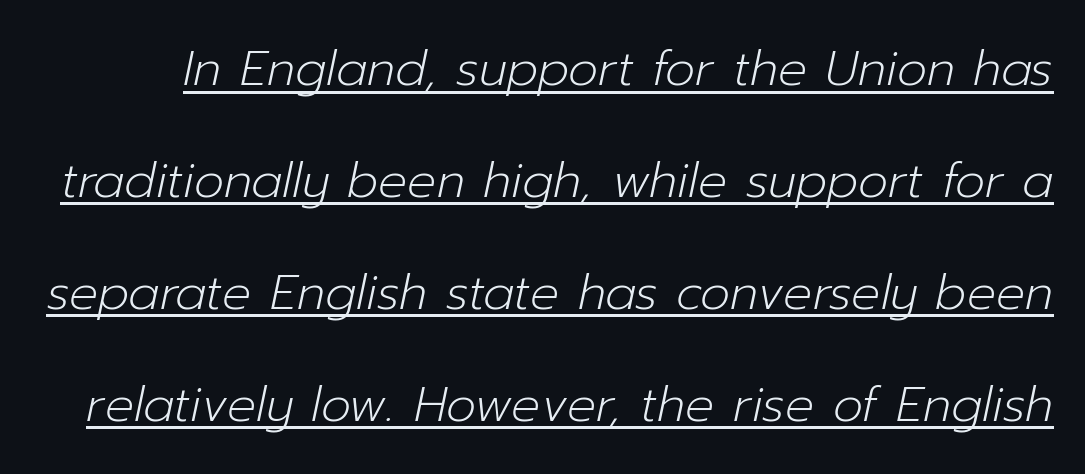
The image shows 48 px light type, italic (leaning right); set loose line spacing (2.33x), normal letter spacing, underlined; low stroke contrast and a medium x-height.
